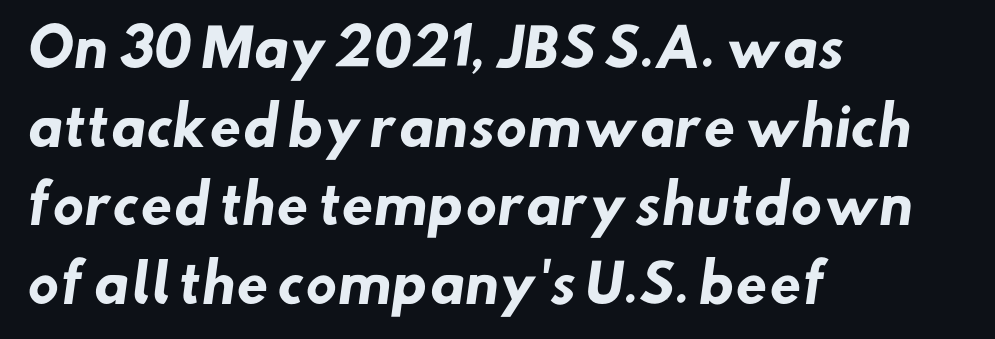
What's the leading like? Ordinary, nothing unusual. Each glyph is drawn with heavy, bold strokes. Each row of text sits above clean, open space. Reading down the block, your eye returns to a fixed left position each line.
